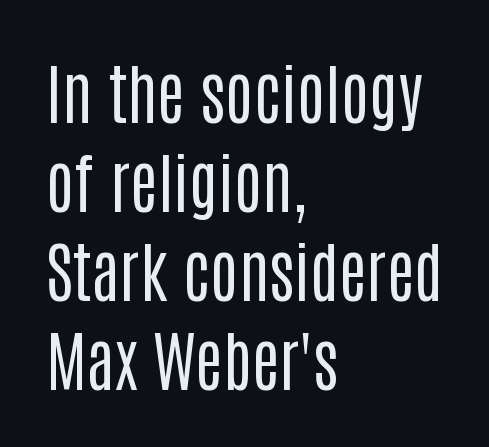
The image shows 66 px regular-weight, condensed sans-serif type, upright; set left-aligned, normal line spacing (1.35x), normal letter spacing, not underlined; low stroke contrast and a large x-height.
